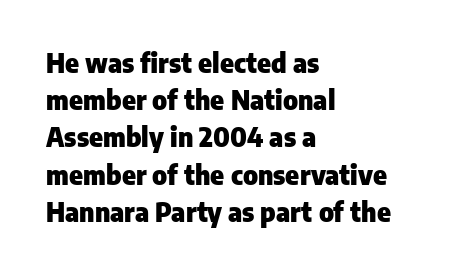
Q: Is the text bold? A: Yes.
Q: Is the text italic (slanted)? A: No, it is upright.
Q: Is the text underlined? A: No.
Q: How is the paragraph aligned? A: Left-aligned.
Q: Is the spacing between letters normal or unusually wide? A: Normal.
Q: Is the spacing between lines tight, normal or loose? A: Normal.
